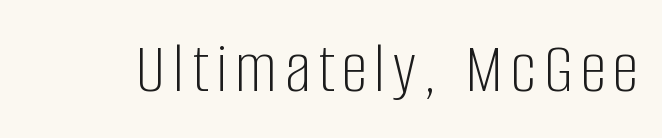
Q: Is the text bold? A: No.
Q: Is the text italic (slanted)? A: No, it is upright.
Q: Is the typeface a serif or a sans-serif typeface? A: Sans-serif.
Q: Is the text underlined? A: No.
Q: Width (condensed, normal, or wide)? A: Condensed.
Q: Stroke contrast? A: Low.
Q: x-height? A: Large.
Q: Monospaced? A: No.
